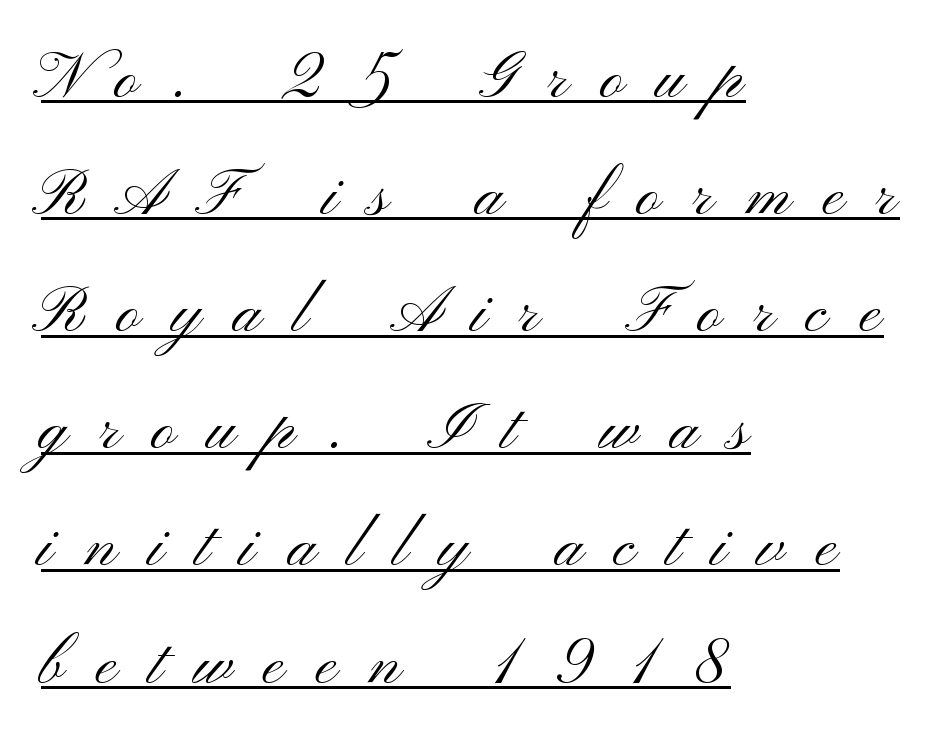
{"serif": "no", "bold": "no", "weight": "light", "width": "wide", "stroke_contrast": "medium", "x_height": "small", "monospaced": "no", "underline": "yes", "align": "left", "line_spacing_ratio": 1.83, "letter_spacing": "wide", "letter_spacing_em": 0.5, "glyph_px": 64}
